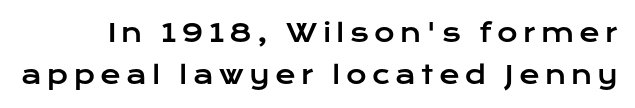
Q: Is the text italic (slanted)? A: No, it is upright.
Q: Is the text underlined? A: No.
Q: Is the spacing between letters normal or unusually wide? A: Unusually wide.
Q: Is the spacing between lines tight, normal or loose? A: Normal.
